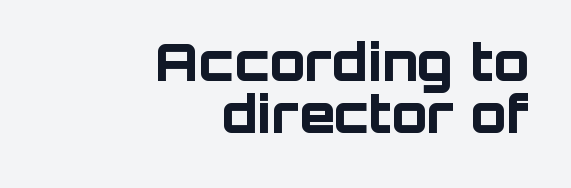
{"serif": "no", "italic": "no", "bold": "yes", "weight": "bold", "width": "normal", "stroke_contrast": "low", "x_height": "large", "monospaced": "no", "underline": "no", "align": "right", "line_spacing": "tight", "line_spacing_ratio": 1.0, "letter_spacing": "normal", "letter_spacing_em": 0.0, "glyph_px": 52}
